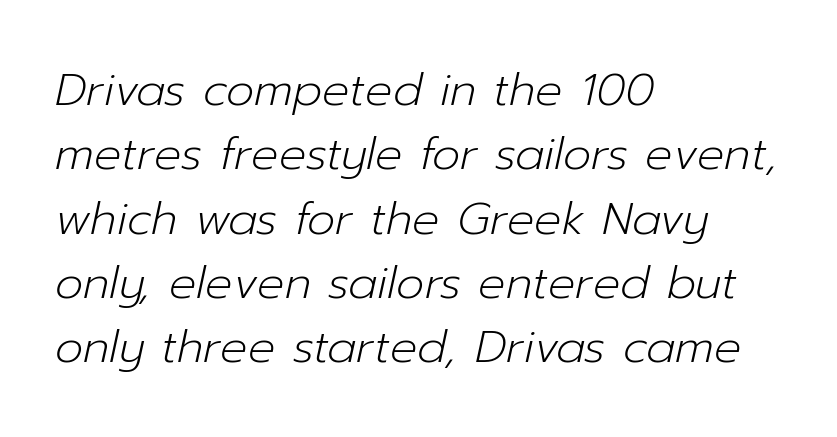
The image shows 45 px light type, italic (leaning right); set left-aligned, normal line spacing (1.43x), normal letter spacing, not underlined; low stroke contrast and a medium x-height.
